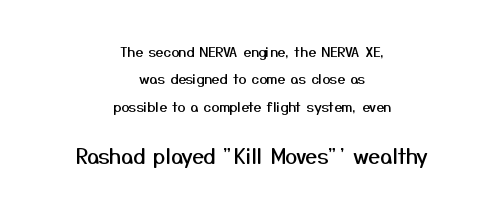
The image shows 21 px text type, upright; set centered, loose line spacing (1.96x), normal letter spacing, not underlined; the second (bottom) block is 1.5x larger.
